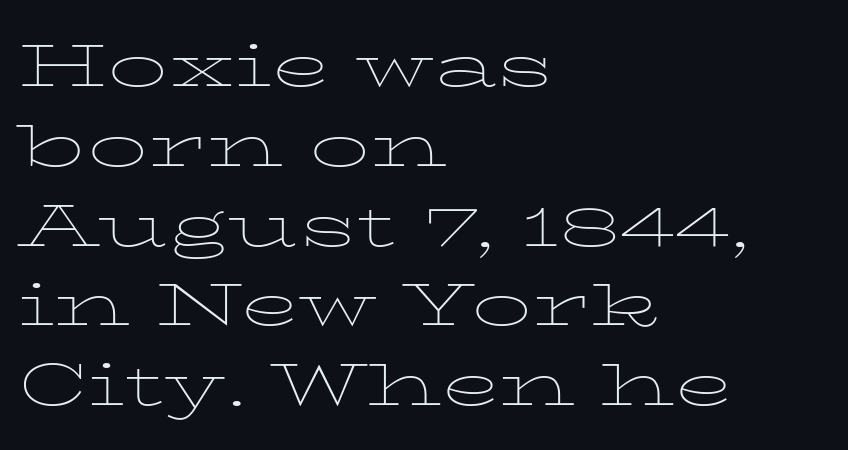
{"serif": "yes", "italic": "no", "bold": "no", "weight": "thin", "width": "wide", "stroke_contrast": "low", "x_height": "medium", "monospaced": "no", "underline": "no", "align": "left", "line_spacing": "normal", "line_spacing_ratio": 1.33, "letter_spacing": "normal", "letter_spacing_em": 0.0, "glyph_px": 60}
